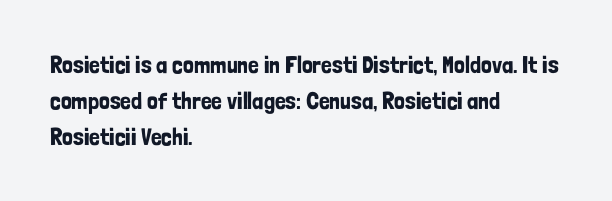
{"italic": "no", "underline": "no", "align": "left", "line_spacing": "normal", "line_spacing_ratio": 1.49, "letter_spacing": "normal", "letter_spacing_em": 0.0, "glyph_px": 24}
